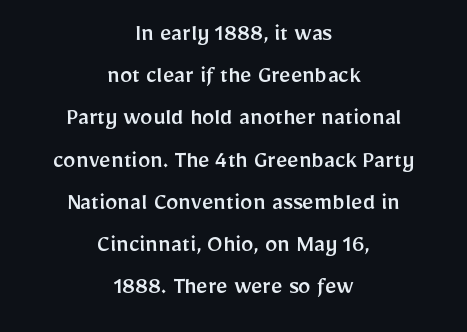
Q: Is the text italic (slanted)? A: No, it is upright.
Q: Is the text underlined? A: No.
Q: How is the paragraph aligned? A: Centered.
Q: Is the spacing between letters normal or unusually wide? A: Normal.
Q: Is the spacing between lines tight, normal or loose? A: Normal.
